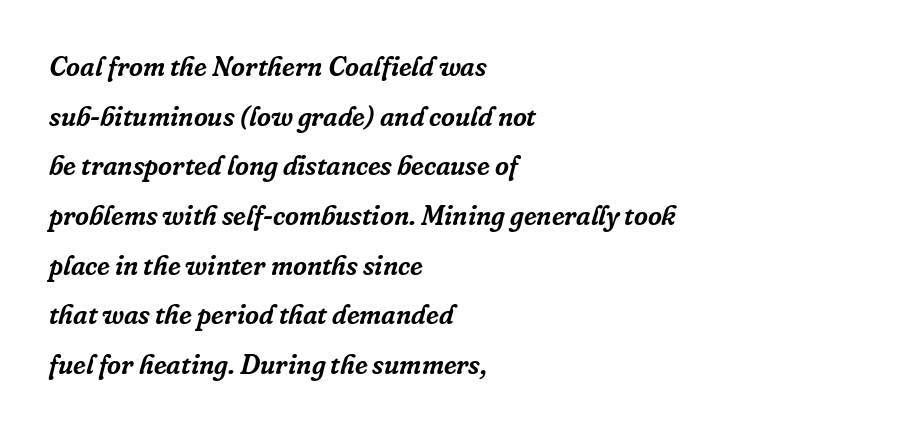
{"italic": "yes", "lean": "right", "slant_degrees": 16, "underline": "no", "align": "left", "line_spacing_ratio": 1.84, "letter_spacing": "normal", "letter_spacing_em": 0.0, "glyph_px": 27}
